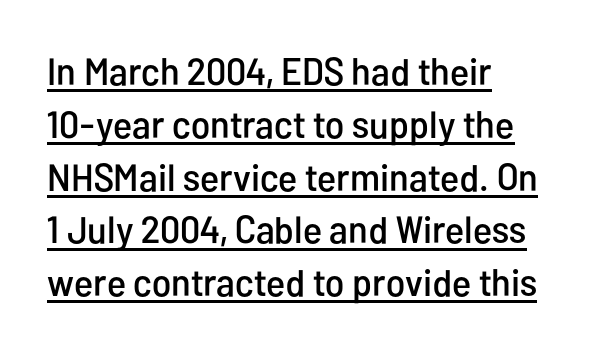
Q: Is the text italic (slanted)? A: No, it is upright.
Q: Is the typeface a serif or a sans-serif typeface? A: Sans-serif.
Q: Is the text underlined? A: Yes.
Q: How is the paragraph aligned? A: Left-aligned.
Q: Is the spacing between letters normal or unusually wide? A: Normal.
Q: Is the spacing between lines tight, normal or loose? A: Normal.
Q: Width (condensed, normal, or wide)? A: Condensed.
Q: Stroke contrast? A: Low.
Q: x-height? A: Medium.
Q: Monospaced? A: No.
